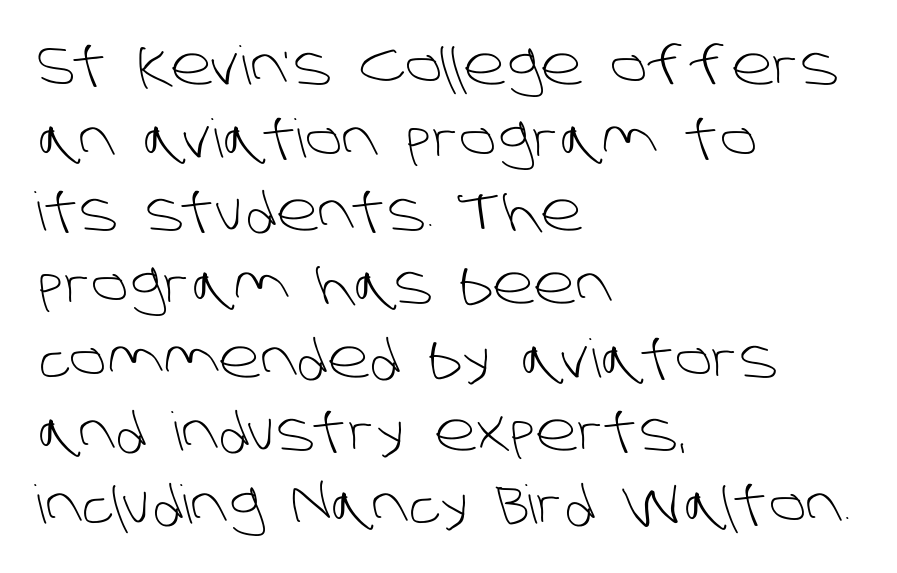
The image shows 53 px light sans-serif type; set left-aligned, normal line spacing (1.38x), normal letter spacing, not underlined; low stroke contrast and a large x-height.
